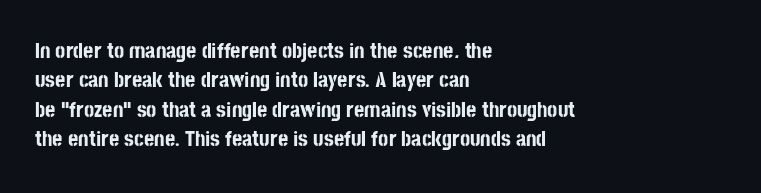
The image shows 22 px bold type, upright; set left-aligned, normal line spacing (1.34x), normal letter spacing, not underlined.
